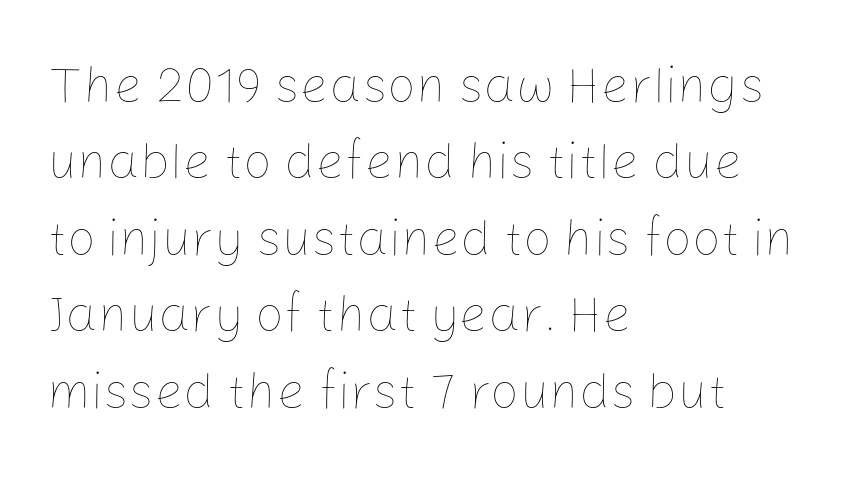
The image shows 51 px thin type, upright; set left-aligned, normal line spacing (1.5x), normal letter spacing, not underlined; low stroke contrast and a medium x-height.
